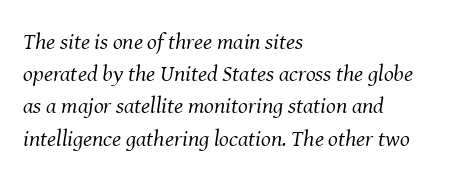
Weight: regular or lighter. Beneath every word, the page is bare. How are the letters spaced? Ordinarily, with no added tracking. Short and long lines alike share a common starting point at left.
